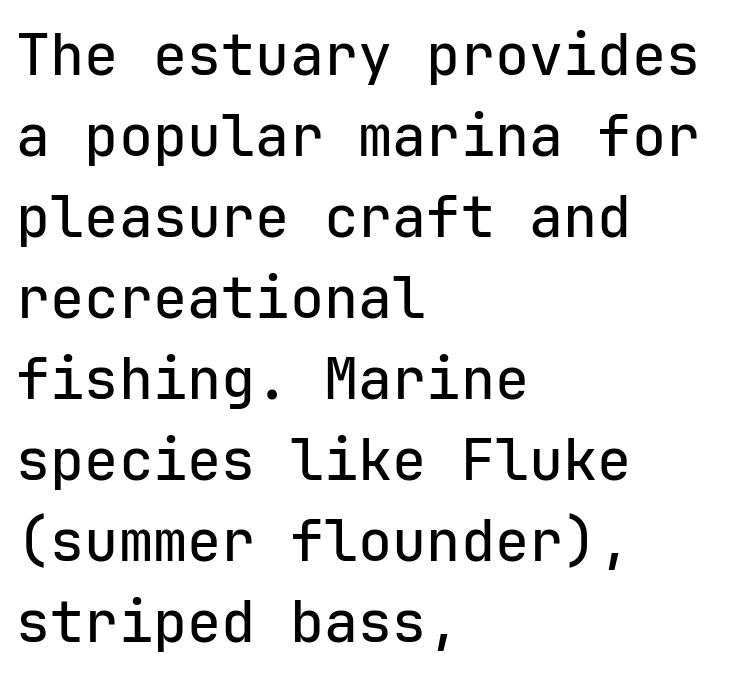
Leftover space on each line is placed entirely after the last word. Fixed-width glyphs throughout — classic coding-font behaviour. Tall strokes in this sample are plumb rather than angled. Horizontal bands of white between lines are of average thickness. Serif or sans? Sans — the stroke terminals are bare.
